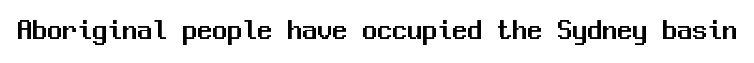
The image shows 30 px sans-serif type, upright, monospaced; set normal letter spacing, not underlined; medium stroke contrast and a medium x-height.
